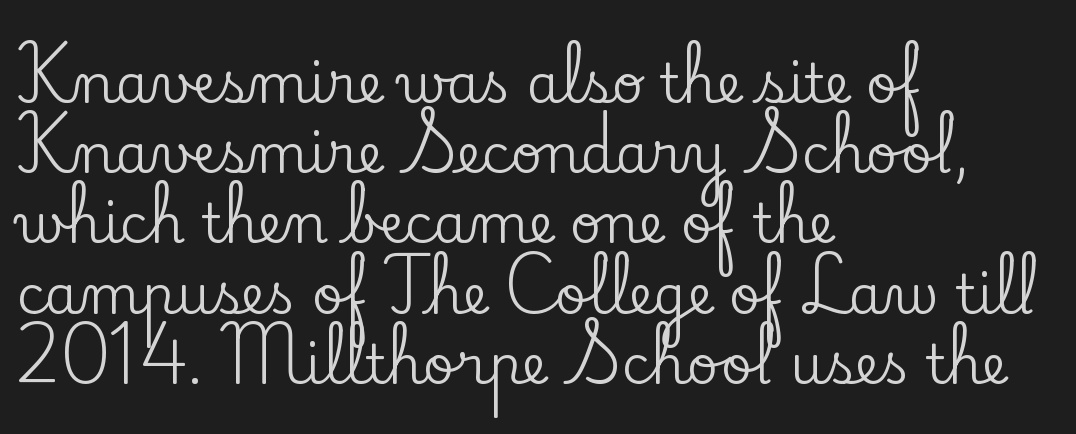
Quick note: not italic, upright. Check where the strokes stop: tiny serifs finish them off. A student would call this left alignment; a typographer would say flush left, rag right. Students, observe: this is what conventionally led text looks like. Is this a fixed-width face? No — the glyphs have proportional, varying widths. Each row of text sits above clean, open space.
